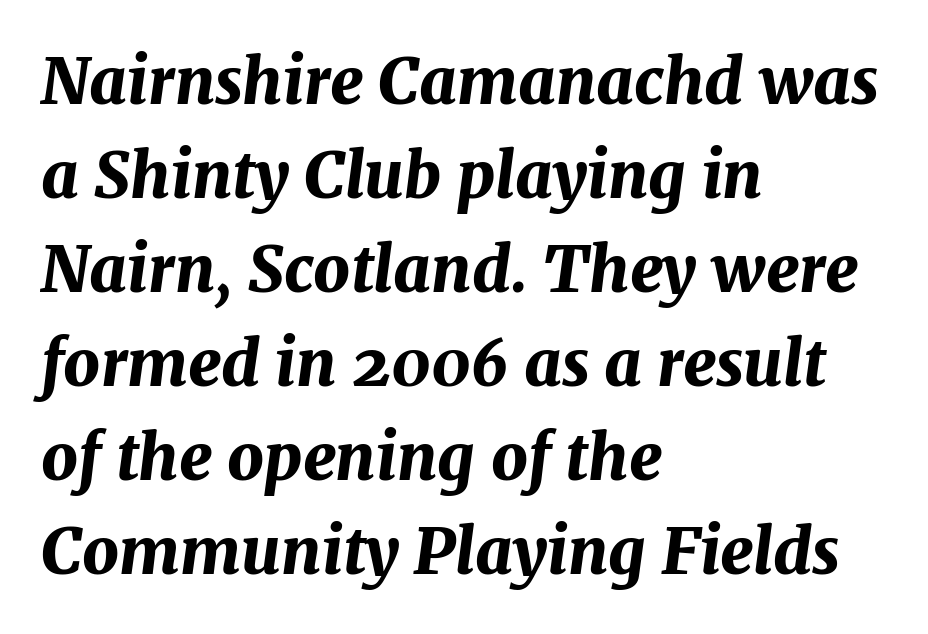
{"italic": "yes", "lean": "right", "slant_degrees": 7, "bold": "yes", "weight": "bold", "width": "normal", "stroke_contrast": "medium", "x_height": "medium", "monospaced": "no", "underline": "no", "align": "left", "line_spacing": "normal", "line_spacing_ratio": 1.47, "letter_spacing": "normal", "letter_spacing_em": 0.0, "glyph_px": 64}
